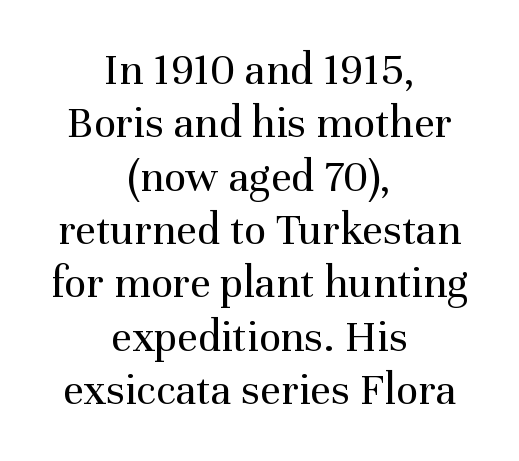
In CSS terms this would be text-align: center. The rendering shows small feet on the letterforms — a serif design. Glance below the letters and you will spot only blank space. The letters advance in unequal steps, a hallmark of proportional type. Each word holds together tightly as a unit, with standard inter-letter gaps.
